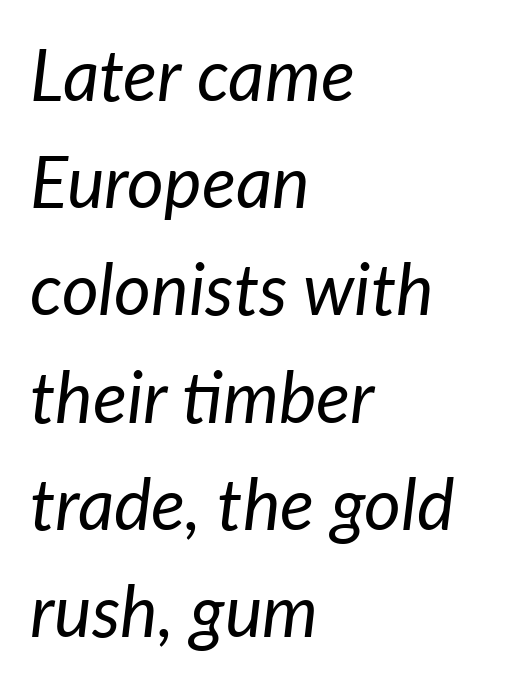
The image shows 71 px regular-weight type, italic (leaning right); set left-aligned, normal line spacing (1.51x), normal letter spacing, not underlined; low stroke contrast and a medium x-height.
